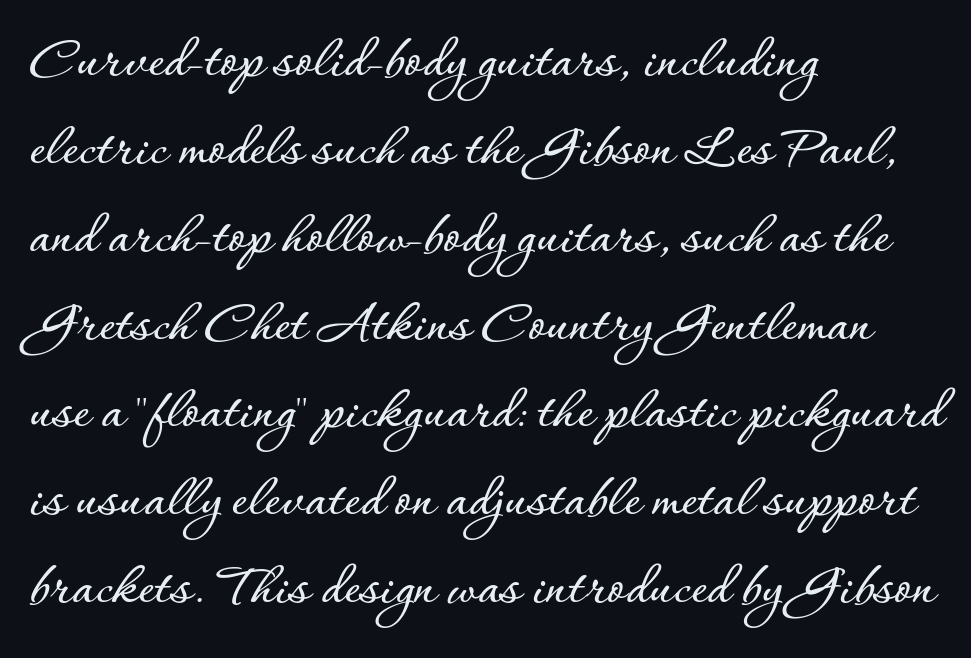
No extra tracking has been applied to these lines. The lines sit at an ordinary, default distance from one another. Nobody drew a line under any word here. The typesetter chose a ragged-right arrangement here. A typesetter would call this proportional, since set widths differ per character.
